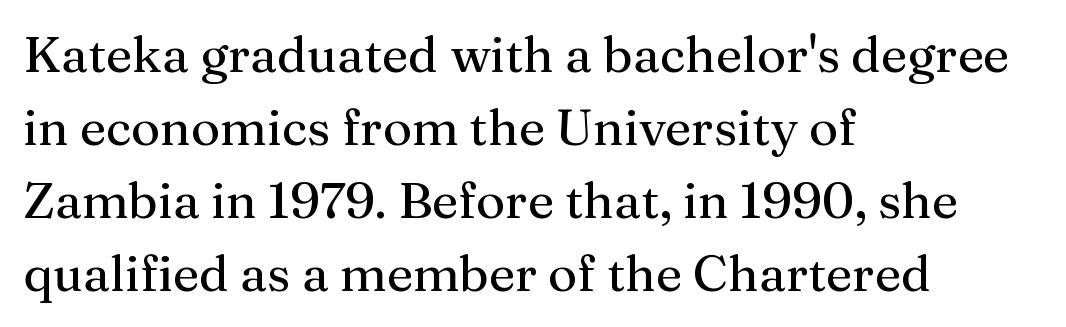
{"serif": "yes", "italic": "no", "width": "normal", "stroke_contrast": "medium", "x_height": "medium", "monospaced": "no", "underline": "no", "align": "left", "line_spacing": "normal", "line_spacing_ratio": 1.46, "letter_spacing": "normal", "letter_spacing_em": 0.0, "glyph_px": 50}
